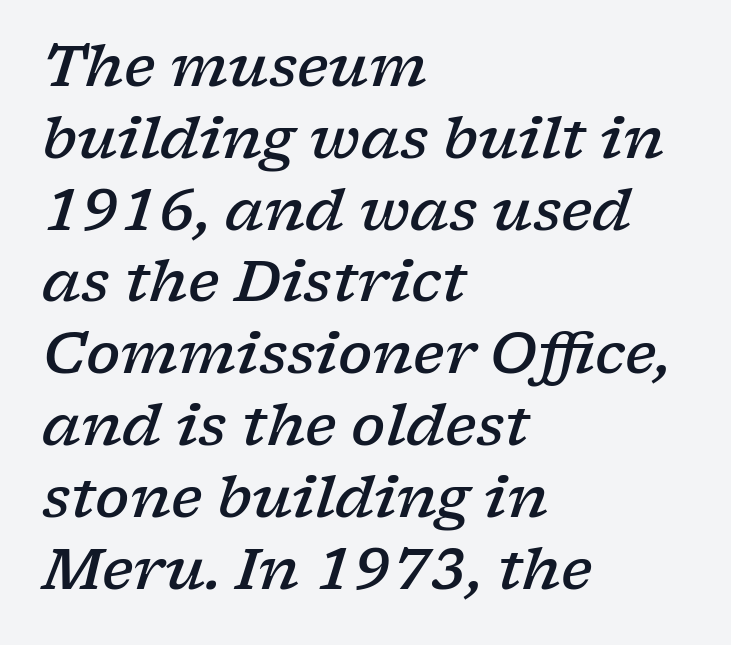
{"serif": "yes", "italic": "yes", "lean": "right", "slant_degrees": 17, "bold": "semi", "weight": "semibold", "width": "wide", "stroke_contrast": "low", "x_height": "medium", "monospaced": "no", "underline": "no", "align": "left", "line_spacing": "normal", "line_spacing_ratio": 1.26, "letter_spacing": "normal", "letter_spacing_em": 0.0, "glyph_px": 57}
